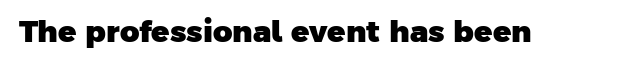
A typesetter would call this proportional, since set widths differ per character. The tracking reads as untouched default to a designer's eye. Every letter is thick-stroked: bold, no question. Note: no serifs on the glyphs.
